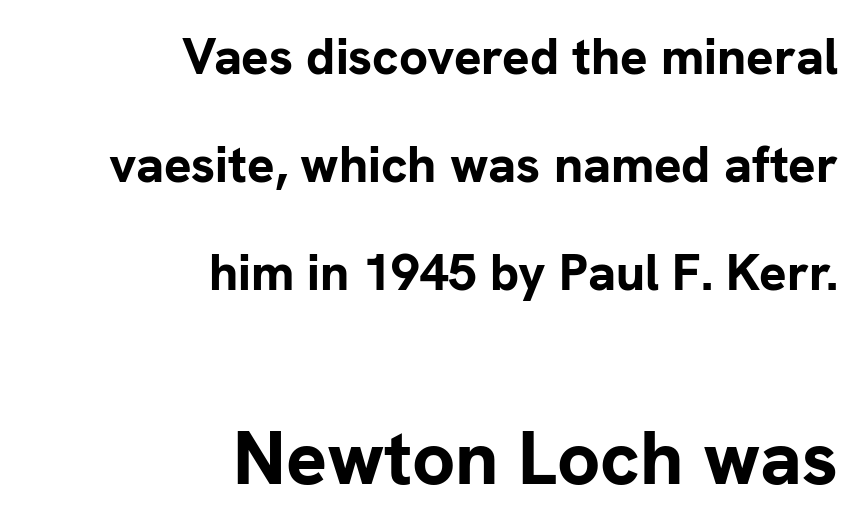
Q: Is the text bold? A: Yes.
Q: Is the text italic (slanted)? A: No, it is upright.
Q: Is the typeface a serif or a sans-serif typeface? A: Sans-serif.
Q: Is the text underlined? A: No.
Q: How is the paragraph aligned? A: Right-aligned.
Q: Is the spacing between letters normal or unusually wide? A: Normal.
Q: Is the spacing between lines tight, normal or loose? A: Loose.
Q: Which block of text is set in a larger size, the first (top) or the second (bottom)? A: The second (bottom) one.
Q: Width (condensed, normal, or wide)? A: Normal.
Q: Stroke contrast? A: Low.
Q: x-height? A: Medium.
Q: Monospaced? A: No.
